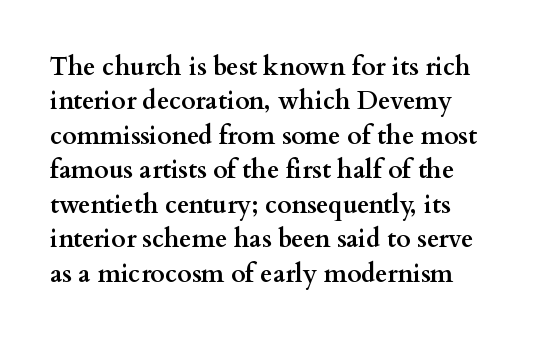
The image shows 25 px bold type, upright; set normal line spacing (1.38x), normal letter spacing, not underlined.
